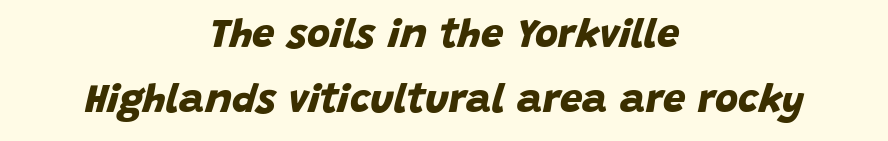
Regarding serifs, this sample does without them. A typesetter would call this zero additional tracking. Heft: maximum for text — a bold. Visually the block forms a symmetrical silhouette, jagged on both flanks. Spacing verdict: proportional, widths tailored to each character.
